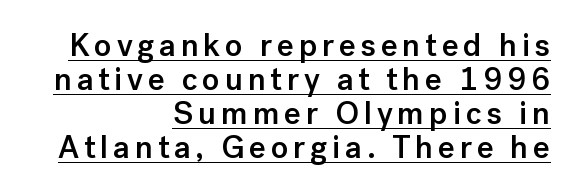
Ascenders rise straight up at ninety degrees. A typesetter would call this proportional, since set widths differ per character. In terms of letterform style, serifs are entirely absent. Weight check: semibold — heavier than regular, not quite bold. Interline gaps are noticeably narrow in this sample.
